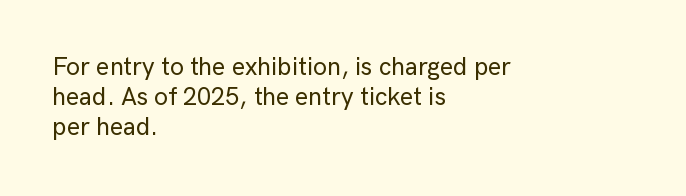
The image shows 25 px text type, upright; set left-aligned, line spacing 1.21x, normal letter spacing, not underlined.
